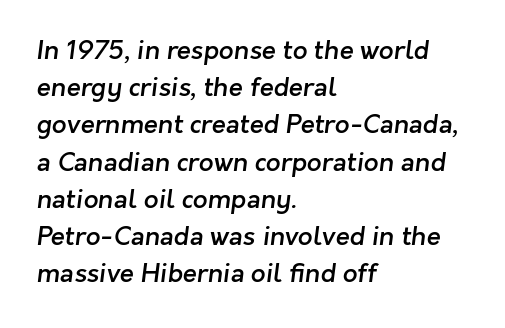
The image shows 26 px text type; set left-aligned, normal line spacing (1.43x), normal letter spacing, not underlined.
